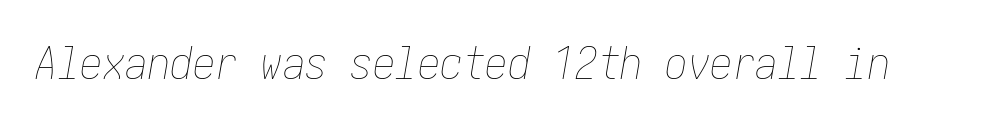
{"italic": "yes", "lean": "right", "slant_degrees": 10, "bold": "no", "weight": "thin", "width": "condensed", "stroke_contrast": "low", "x_height": "medium", "underline": "no", "letter_spacing": "normal", "letter_spacing_em": 0.0, "glyph_px": 45}
